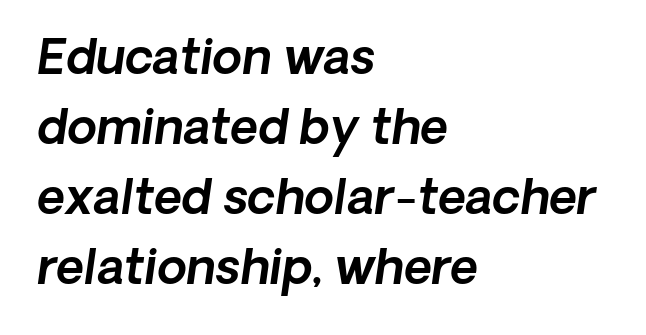
If you measured baseline to baseline, you'd find a middling distance. The face used here is rendered with its standard letterfit. Each letter keeps its own natural width here, so spacing adapts to shape. The gap between lines stays unmarked. This sample is left-justified, so line endings fall wherever the words run out. The specimen reads as italic at a glance.
